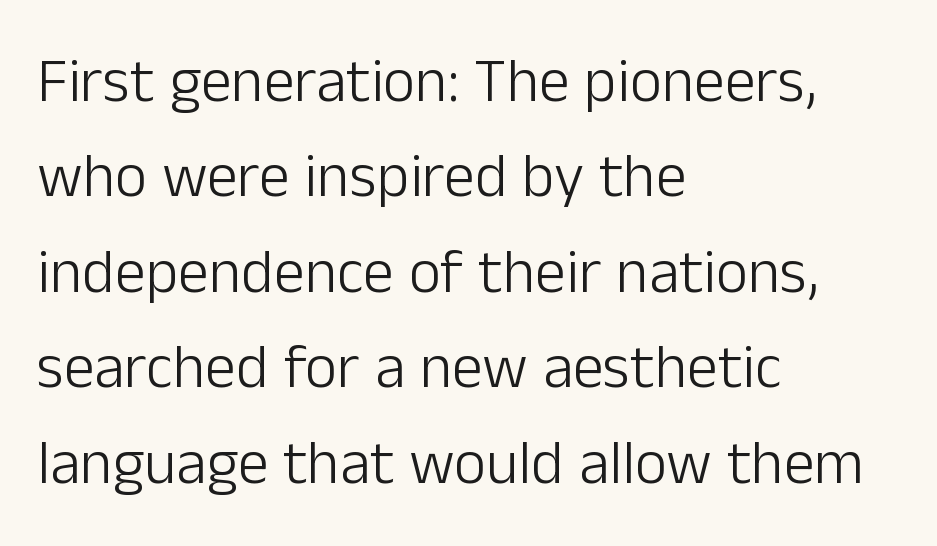
Q: Is the text bold? A: No.
Q: Is the text italic (slanted)? A: No, it is upright.
Q: Is the typeface a serif or a sans-serif typeface? A: Sans-serif.
Q: Is the text underlined? A: No.
Q: How is the paragraph aligned? A: Left-aligned.
Q: Is the spacing between letters normal or unusually wide? A: Normal.
Q: Is the spacing between lines tight, normal or loose? A: Normal.
Q: Width (condensed, normal, or wide)? A: Normal.
Q: Stroke contrast? A: Low.
Q: x-height? A: Medium.
Q: Monospaced? A: No.
